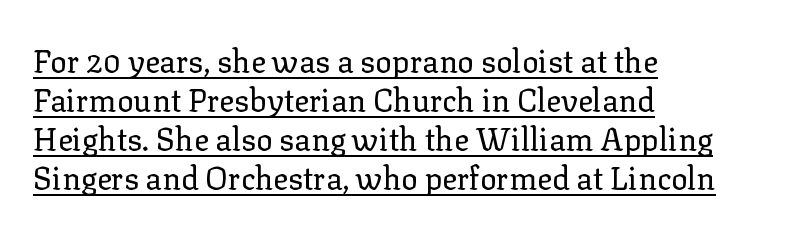
{"serif": "yes", "italic": "no", "bold": "no", "weight": "regular", "width": "normal", "stroke_contrast": "low", "x_height": "medium", "monospaced": "no", "underline": "yes", "align": "left", "line_spacing": "normal", "line_spacing_ratio": 1.26, "letter_spacing": "normal", "letter_spacing_em": 0.0, "glyph_px": 31}
